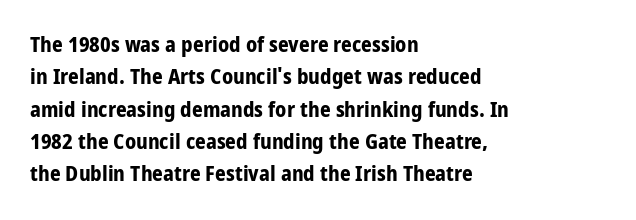
The image shows 21 px bold type, upright; set left-aligned, normal line spacing (1.54x), normal letter spacing, not underlined.
